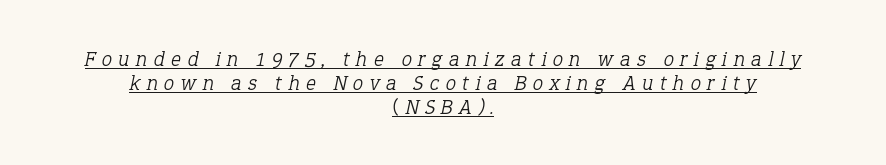
{"italic": "yes", "lean": "right", "slant_degrees": 12, "bold": "no", "underline": "yes", "align": "center", "line_spacing": "tight", "line_spacing_ratio": 1.14, "letter_spacing": "wide", "letter_spacing_em": 0.32, "glyph_px": 21}
